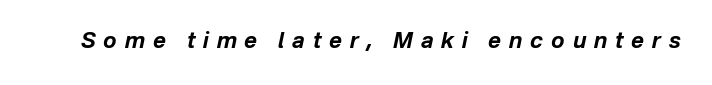
The space beneath each line is pristine and unruled. The font is running at its bold setting. The face used here is rendered with a markedly widened letterfit. The passage shown leans; its letterforms are oblique.
